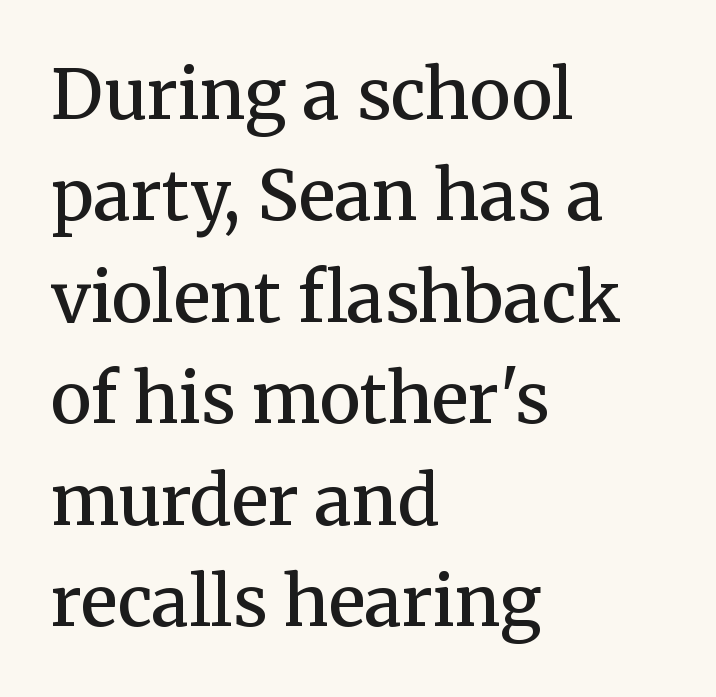
Each letter keeps its own natural width here, so spacing adapts to shape. The glyphs have the mass of a demibold cut, below bold. Vertically, the passage feels balanced, rows spaced as you'd expect. No italicization has been applied; the sample stays upright. Nothing unusual about the tracking: characters are spaced as the font intends. The passage shown is typeset with a serif family.
